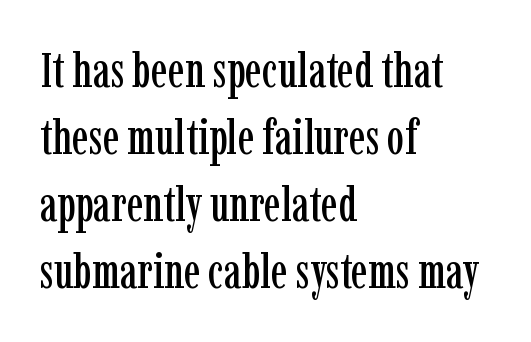
Every row of glyphs begins at an identical x-position on the left. Observe the ordinary spacing: letters are neighbours, not strangers. In terms of letterform style, serifs are clearly present. What's the leading like? Ordinary, nothing unusual. Every character sits straight up, as roman type does.
